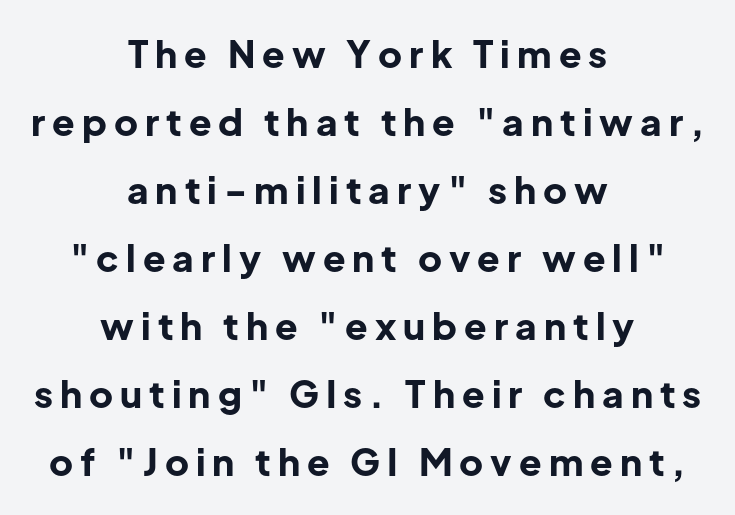
The image shows 37 px bold sans-serif type, upright; set centered, line spacing 1.84x, not underlined; low stroke contrast and a medium x-height.
